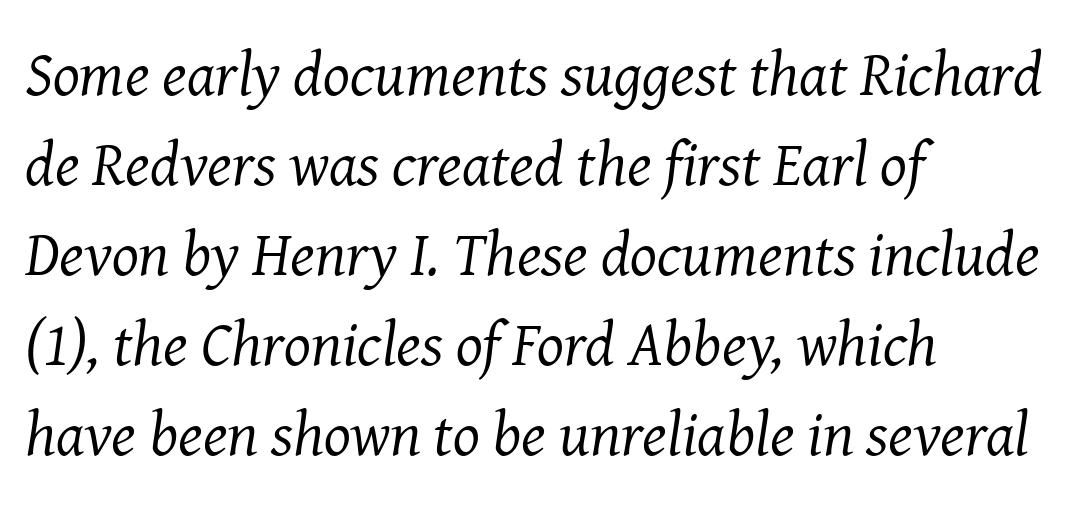
Q: Is the text bold? A: No.
Q: Is the text italic (slanted)? A: Yes, it leans right by about 8 degrees.
Q: Is the typeface a serif or a sans-serif typeface? A: Serif.
Q: Is the text underlined? A: No.
Q: How is the paragraph aligned? A: Left-aligned.
Q: Is the spacing between letters normal or unusually wide? A: Normal.
Q: Is the spacing between lines tight, normal or loose? A: Normal.
Q: Width (condensed, normal, or wide)? A: Normal.
Q: Stroke contrast? A: Medium.
Q: x-height? A: Medium.
Q: Monospaced? A: No.
